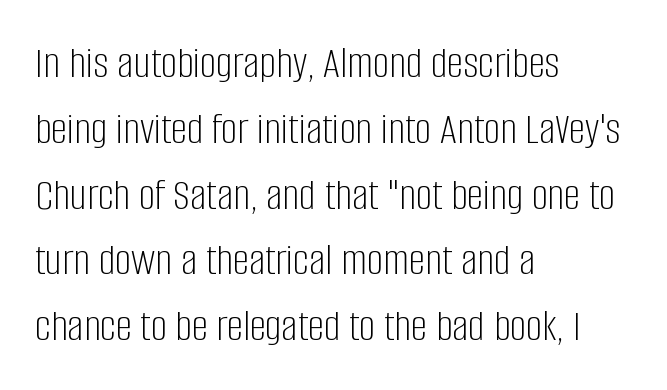
Q: Is the text bold? A: No.
Q: Is the text italic (slanted)? A: No, it is upright.
Q: Is the typeface a serif or a sans-serif typeface? A: Sans-serif.
Q: Is the text underlined? A: No.
Q: How is the paragraph aligned? A: Left-aligned.
Q: Is the spacing between letters normal or unusually wide? A: Normal.
Q: Is the spacing between lines tight, normal or loose? A: Normal.
Q: Width (condensed, normal, or wide)? A: Condensed.
Q: Stroke contrast? A: Low.
Q: x-height? A: Large.
Q: Monospaced? A: No.
